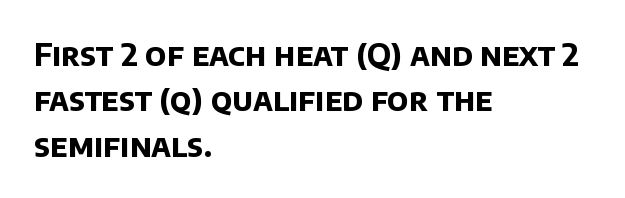
{"serif": "no", "bold": "yes", "weight": "bold", "width": "normal", "stroke_contrast": "low", "x_height": "large", "monospaced": "no", "underline": "no", "align": "left", "line_spacing": "normal", "line_spacing_ratio": 1.46, "letter_spacing": "normal", "letter_spacing_em": 0.0, "glyph_px": 31}
